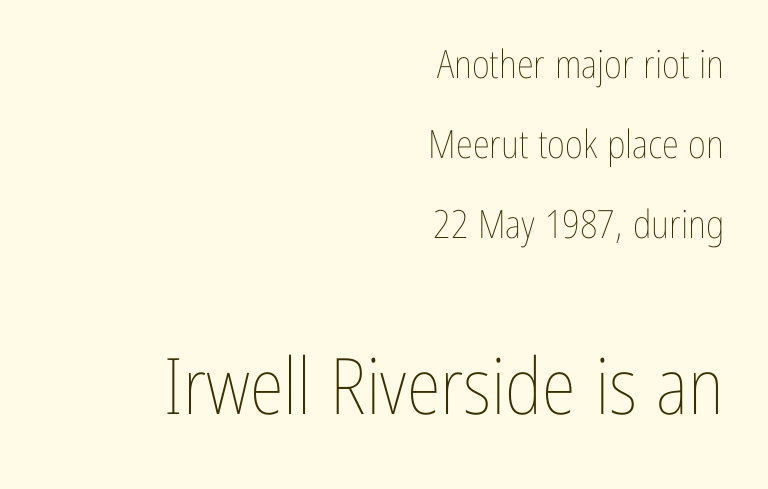
The compositor pushed each line to the right boundary. No chunkiness to these letters — they're not bold. Students, note that the glyphs here touch the page at normal intervals. This sample uses an upright cut, with every glyph sitting square on the baseline.
